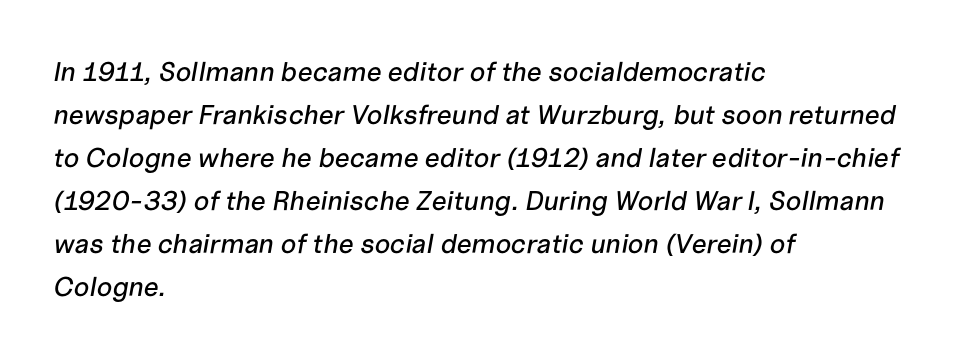
{"italic": "yes", "lean": "right", "slant_degrees": 10, "underline": "no", "align": "left", "line_spacing": "normal", "line_spacing_ratio": 1.59, "letter_spacing": "normal", "letter_spacing_em": 0.0, "glyph_px": 27}
